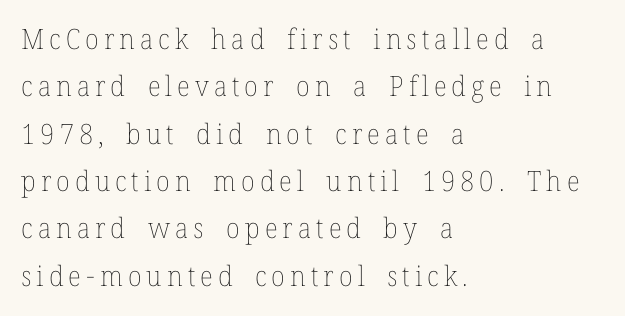
Character widths vary here, with narrow letters taking less room than wide ones. Interline gaps are of average width in this sample. These glyphs show unthickened strokes, regular width or finer. Reading down the block, your eye returns to a fixed left position each line.
